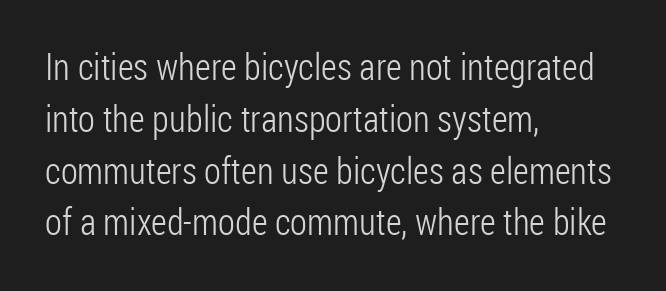
This sample keeps an unexceptional amount of space between lines. Glyph-to-glyph distance matches everyday printed text. The strip under each line holds only bare page. Unlike italic type, these characters show no tilt at all.
